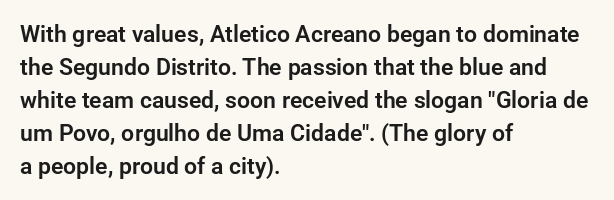
Q: Is the text italic (slanted)? A: No, it is upright.
Q: Is the text underlined? A: No.
Q: How is the paragraph aligned? A: Left-aligned.
Q: Is the spacing between letters normal or unusually wide? A: Normal.
Q: Is the spacing between lines tight, normal or loose? A: Normal.
